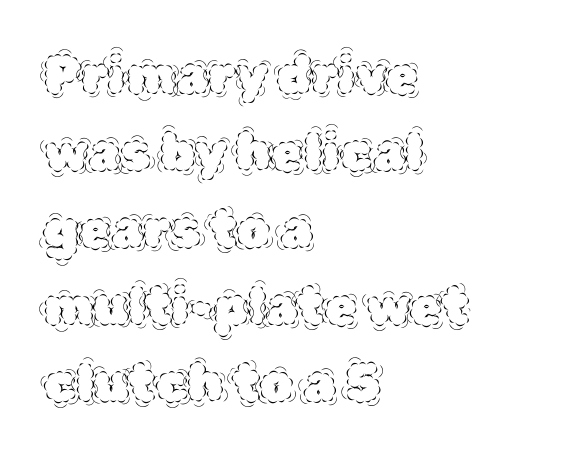
Q: Is the text bold? A: No.
Q: Is the text italic (slanted)? A: No, it is upright.
Q: Is the text underlined? A: No.
Q: How is the paragraph aligned? A: Left-aligned.
Q: Is the spacing between letters normal or unusually wide? A: Normal.
Q: Is the spacing between lines tight, normal or loose? A: Normal.
Q: Width (condensed, normal, or wide)? A: Normal.
Q: x-height? A: Large.
Q: Monospaced? A: No.
